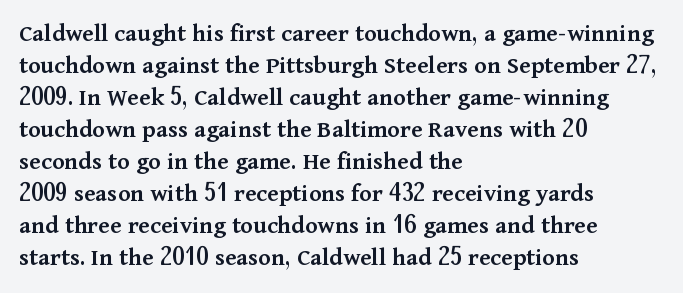
The image shows 26 px text type, upright; set left-aligned, line spacing 1.23x, normal letter spacing, not underlined.
